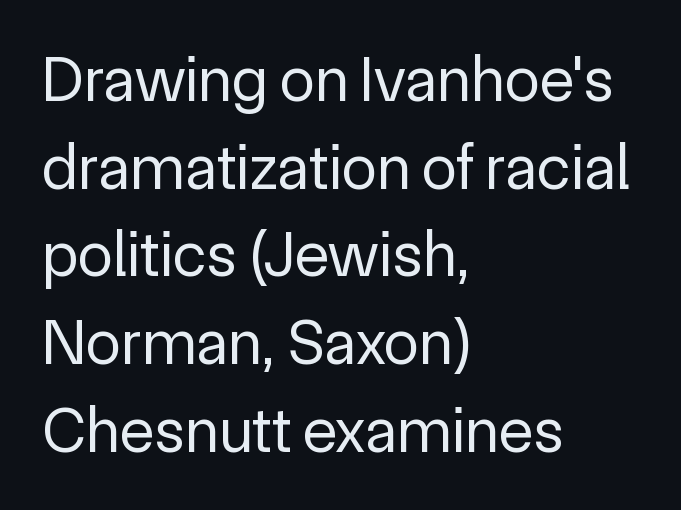
The image shows 64 px regular-weight sans-serif type, upright; set left-aligned, normal line spacing (1.37x), normal letter spacing, not underlined; a medium x-height.
